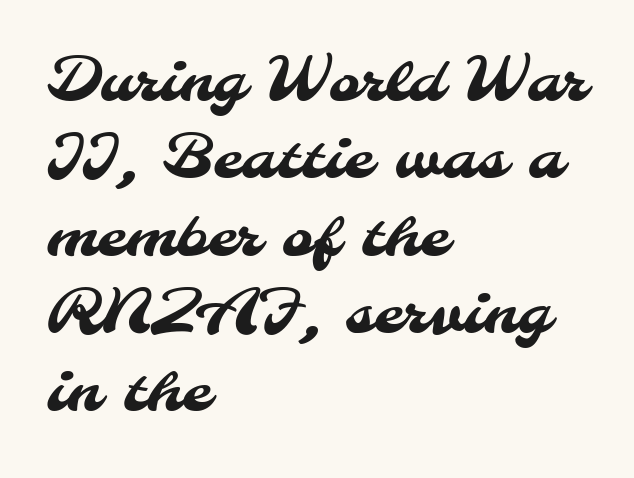
{"serif": "no", "width": "normal", "stroke_contrast": "medium", "x_height": "small", "monospaced": "no", "underline": "no", "align": "left", "line_spacing": "normal", "line_spacing_ratio": 1.29, "letter_spacing": "normal", "letter_spacing_em": 0.0, "glyph_px": 60}
